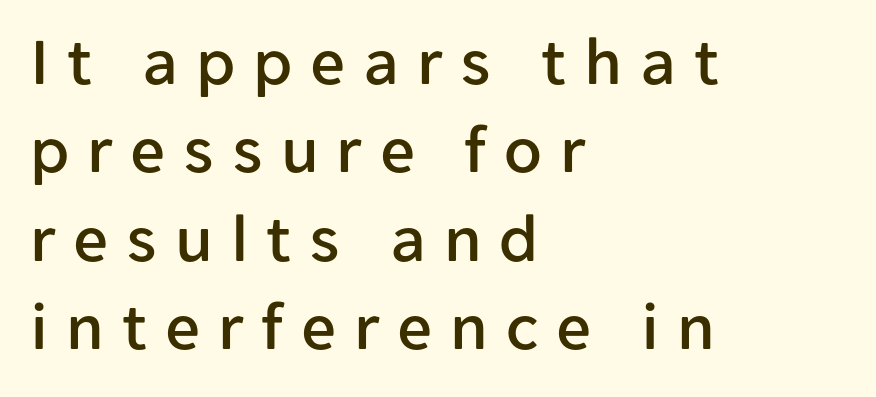
Q: Is the text italic (slanted)? A: No, it is upright.
Q: Is the typeface a serif or a sans-serif typeface? A: Sans-serif.
Q: Is the text underlined? A: No.
Q: How is the paragraph aligned? A: Left-aligned.
Q: Is the spacing between letters normal or unusually wide? A: Unusually wide.
Q: Is the spacing between lines tight, normal or loose? A: Normal.
Q: Width (condensed, normal, or wide)? A: Normal.
Q: Stroke contrast? A: Low.
Q: x-height? A: Medium.
Q: Monospaced? A: No.
